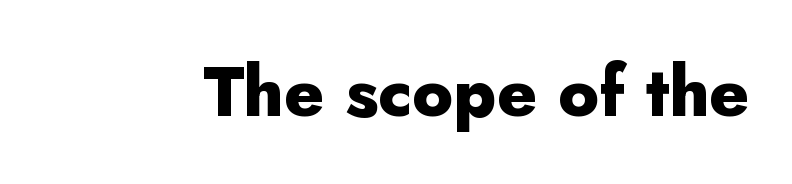
The image shows 69 px heavy sans-serif type, upright; set normal letter spacing, not underlined; low stroke contrast and a small x-height.
